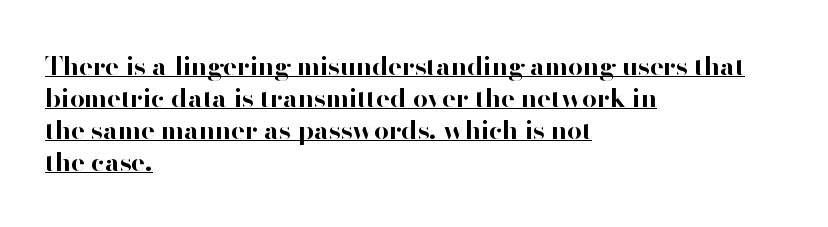
The image shows 26 px bold type, upright; set left-aligned, line spacing 1.23x, normal letter spacing, underlined.
